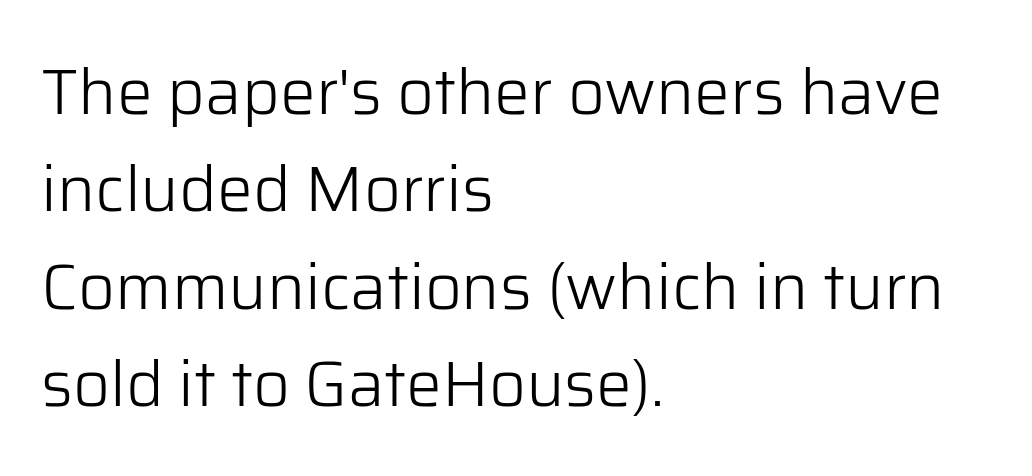
Rows of type keep a routine distance in the vertical direction. How are the letters spaced? Ordinarily, with no added tracking. These glyphs show unthickened strokes, regular width or finer. The baseline area is clear.
